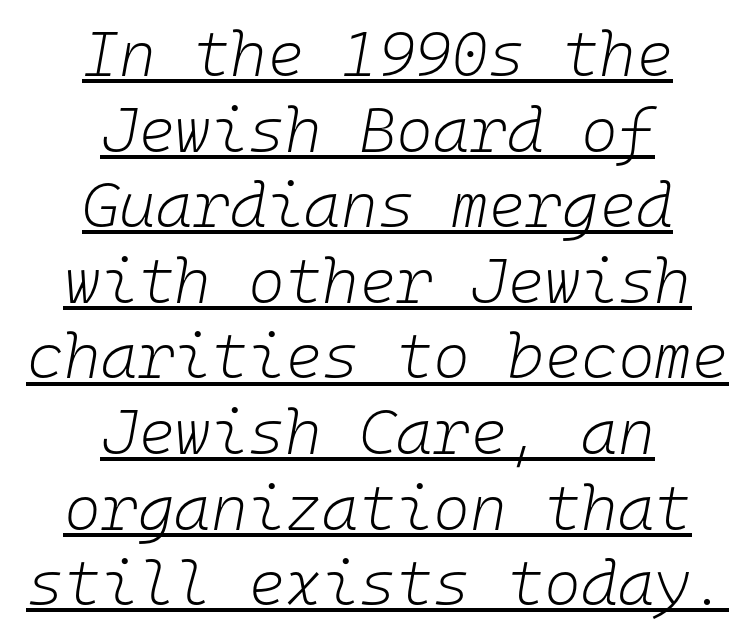
{"italic": "yes", "lean": "right", "slant_degrees": 10, "bold": "no", "weight": "light", "width": "normal", "stroke_contrast": "low", "x_height": "medium", "monospaced": "yes", "underline": "yes", "align": "center", "line_spacing_ratio": 1.2, "letter_spacing": "normal", "letter_spacing_em": 0.0, "glyph_px": 63}
